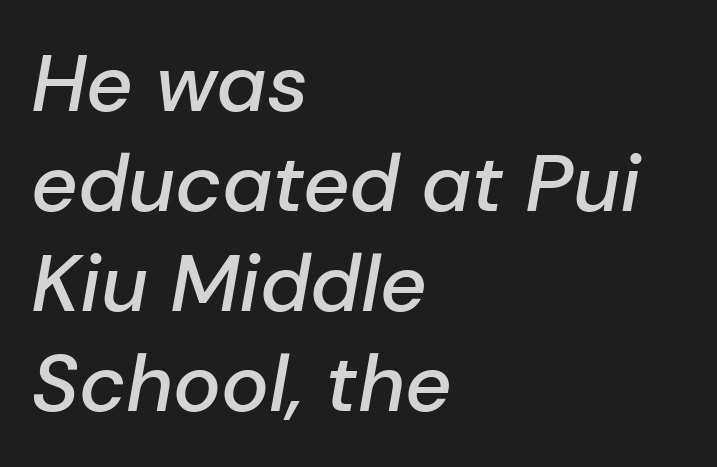
Casual observation: everything's shoved over to the left. The passage shown stacks its lines at a standard gap. Only glyphs here, with clear space below each row. In terms of weight, the rendering is demibold, just under bold. The gaps between neighbouring characters are ordinary and unremarkable. Note the varied advance widths — an 'i' is clearly narrower than an 'm'.
